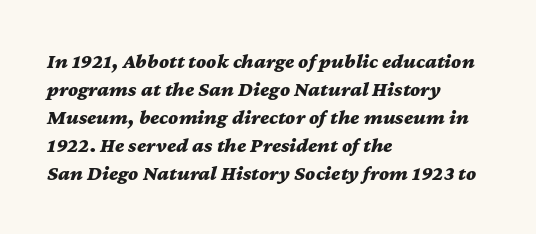
The image shows 21 px bold type, italic (leaning right); set left-aligned, normal line spacing (1.33x), normal letter spacing, not underlined.
